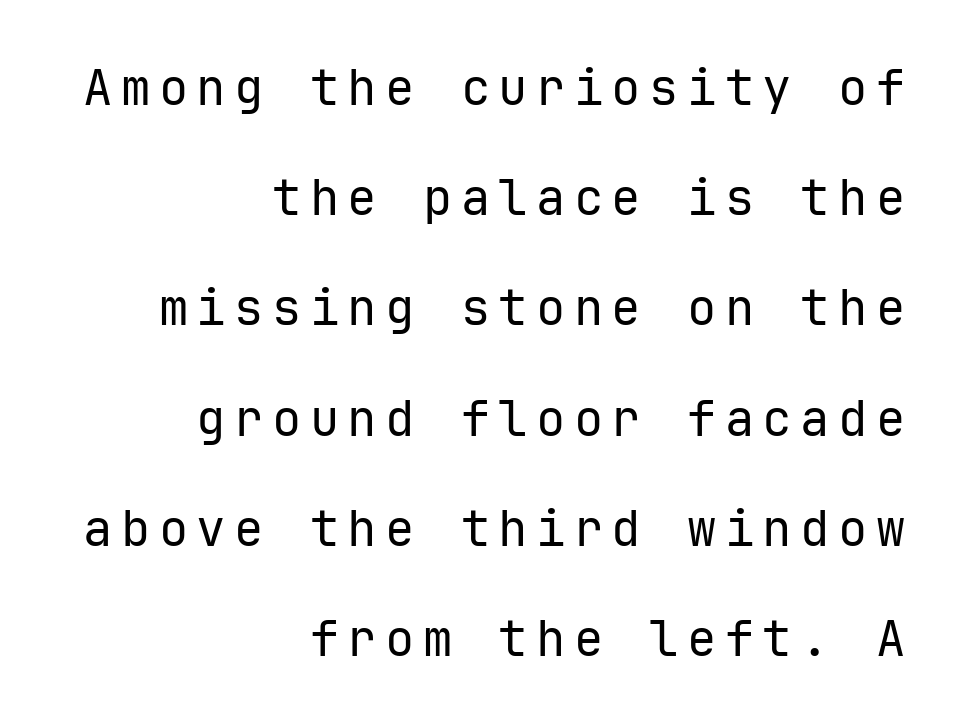
The image shows 49 px regular-weight sans-serif type, upright; set right-aligned, loose line spacing (2.25x), not underlined; low stroke contrast and a medium x-height.
